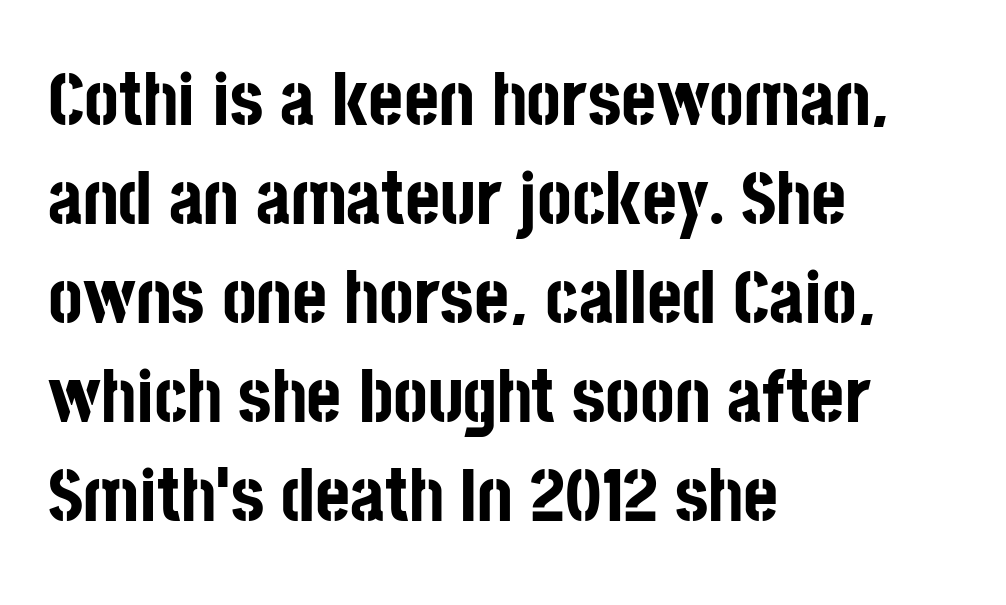
Is this a sans? Yes — the strokes have no serifs. The letters are bold, with thick, heavy strokes. The gap between lines stays unmarked. In terms of posture, this sample is upright. Is this a fixed-width face? No — the glyphs have proportional, varying widths.
